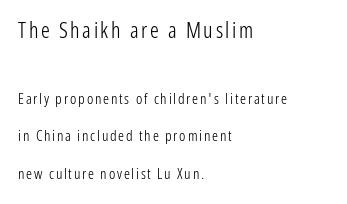
The image shows 22 px text type, upright; set left-aligned, loose line spacing (2.48x), not underlined; the first (top) block is 1.47x larger.
